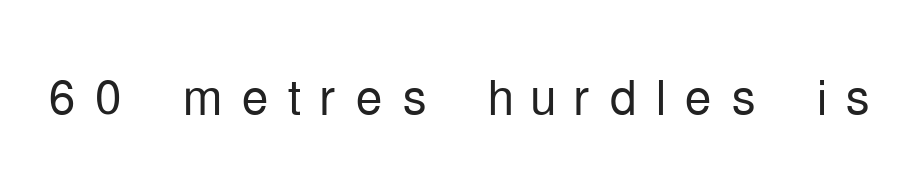
{"serif": "no", "italic": "no", "bold": "no", "weight": "light", "width": "condensed", "stroke_contrast": "low", "x_height": "medium", "monospaced": "no", "underline": "no", "letter_spacing": "wide", "letter_spacing_em": 0.27, "glyph_px": 68}
